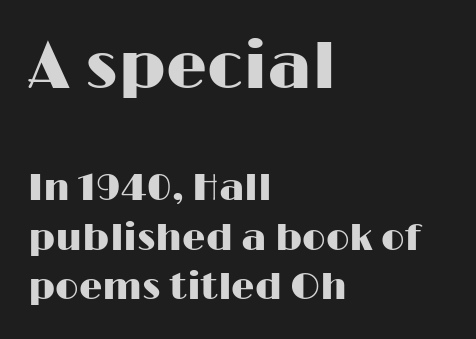
Q: Is the text italic (slanted)? A: No, it is upright.
Q: Is the typeface a serif or a sans-serif typeface? A: Sans-serif.
Q: Is the text underlined? A: No.
Q: How is the paragraph aligned? A: Left-aligned.
Q: Is the spacing between letters normal or unusually wide? A: Normal.
Q: Is the spacing between lines tight, normal or loose? A: Normal.
Q: Which block of text is set in a larger size, the first (top) or the second (bottom)? A: The first (top) one.
Q: Width (condensed, normal, or wide)? A: Wide.
Q: Stroke contrast? A: High.
Q: x-height? A: Medium.
Q: Monospaced? A: No.
